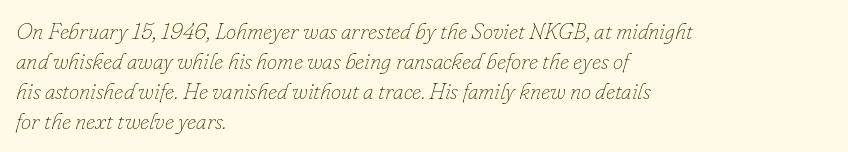
Q: Is the text bold? A: No.
Q: Is the text italic (slanted)? A: Yes, it leans right by about 16 degrees.
Q: Is the text underlined? A: No.
Q: How is the paragraph aligned? A: Left-aligned.
Q: Is the spacing between letters normal or unusually wide? A: Normal.
Q: Is the spacing between lines tight, normal or loose? A: Normal.
